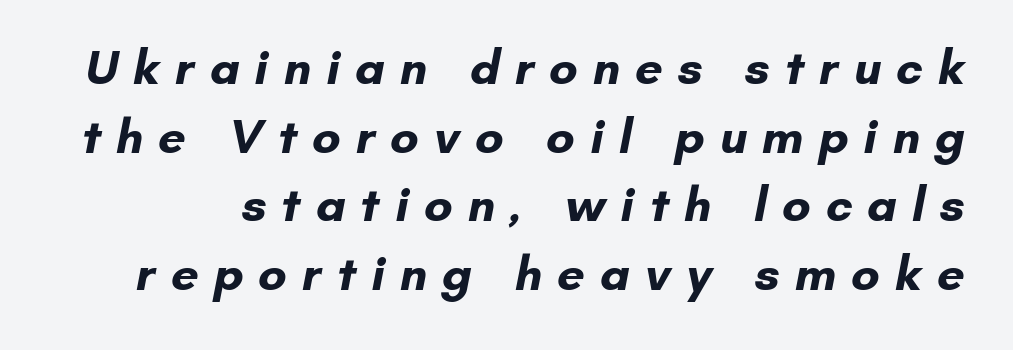
No feet cap the strokes, marking this as sans-serif type. You could only call the tracking loose — the letters float apart. Plenty of ink on the page — the face is bold. Each letter keeps its own natural width here, so spacing adapts to shape.
